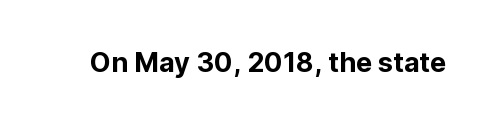
This rendering leaves character spacing at its baseline value. Has an underline been added? It has not. No italicization has been applied; the sample stays upright.
